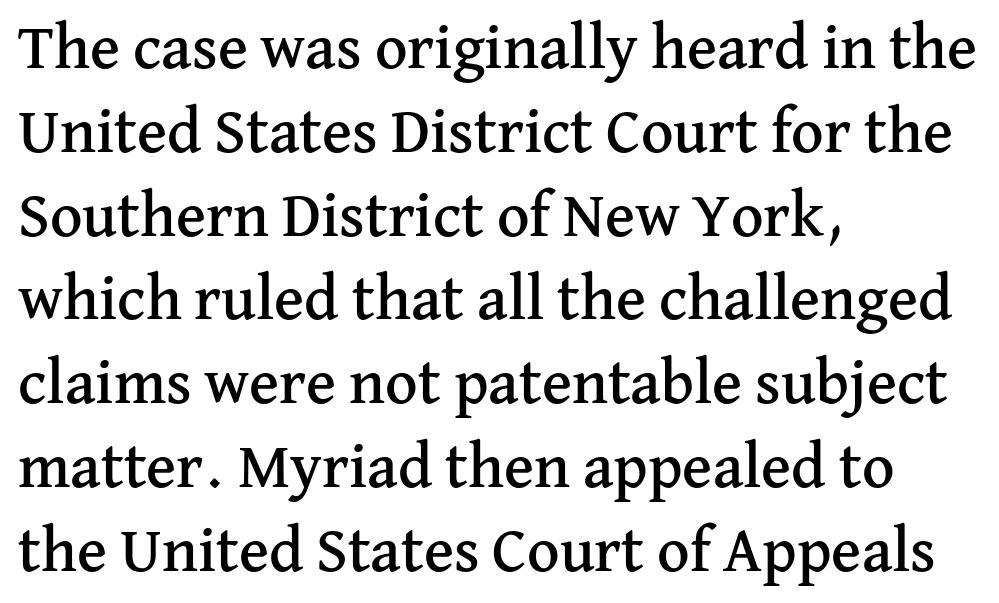
Q: Is the text italic (slanted)? A: No, it is upright.
Q: Is the typeface a serif or a sans-serif typeface? A: Serif.
Q: Is the text underlined? A: No.
Q: How is the paragraph aligned? A: Left-aligned.
Q: Is the spacing between letters normal or unusually wide? A: Normal.
Q: Is the spacing between lines tight, normal or loose? A: Normal.
Q: Width (condensed, normal, or wide)? A: Normal.
Q: Stroke contrast? A: Medium.
Q: x-height? A: Medium.
Q: Monospaced? A: No.
